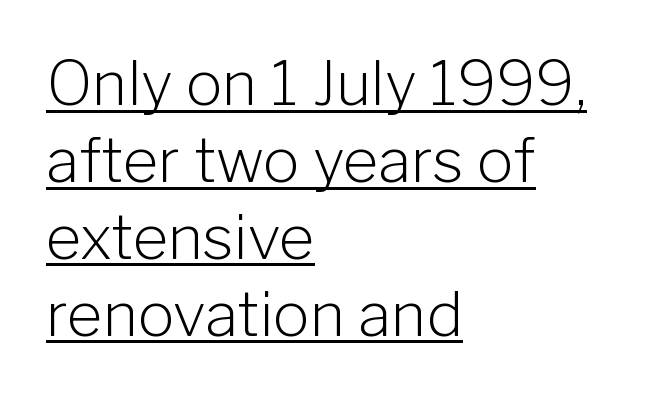
The image shows 61 px light sans-serif type, upright; set left-aligned, normal line spacing (1.26x), normal letter spacing, underlined; low stroke contrast and a medium x-height.
